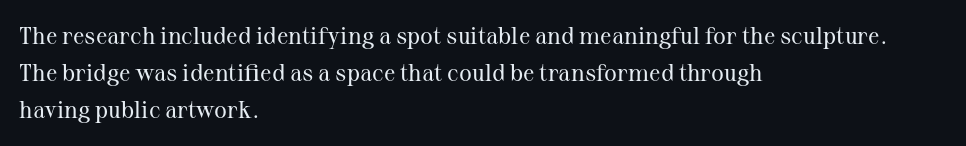
Q: Is the text bold? A: No.
Q: Is the text italic (slanted)? A: No, it is upright.
Q: Is the text underlined? A: No.
Q: How is the paragraph aligned? A: Left-aligned.
Q: Is the spacing between letters normal or unusually wide? A: Normal.
Q: Is the spacing between lines tight, normal or loose? A: Normal.
